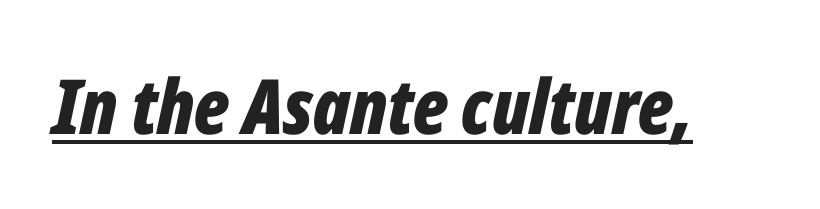
Q: Is the text bold? A: Yes.
Q: Is the text italic (slanted)? A: Yes, it leans right by about 12 degrees.
Q: Is the text underlined? A: Yes.
Q: Is the spacing between letters normal or unusually wide? A: Normal.
Q: Width (condensed, normal, or wide)? A: Condensed.
Q: Stroke contrast? A: Low.
Q: x-height? A: Medium.
Q: Monospaced? A: No.
